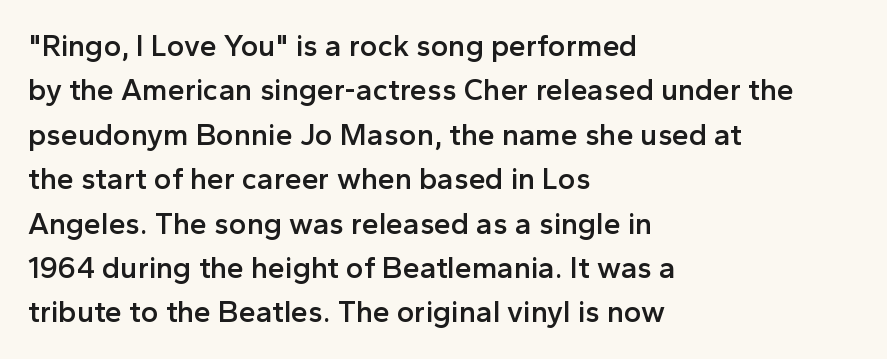
{"serif": "no", "italic": "no", "bold": "semi", "weight": "semibold", "width": "normal", "x_height": "medium", "monospaced": "no", "underline": "no", "align": "left", "line_spacing": "normal", "line_spacing_ratio": 1.48, "letter_spacing": "normal", "letter_spacing_em": 0.0, "glyph_px": 30}
